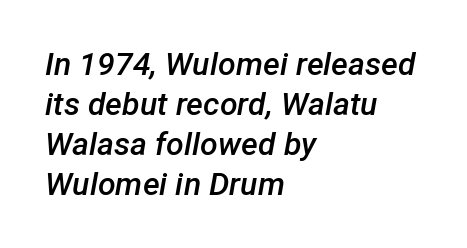
The image shows 32 px semibold type, italic (leaning right); set left-aligned, normal line spacing (1.25x), normal letter spacing, not underlined; low stroke contrast and a medium x-height.
